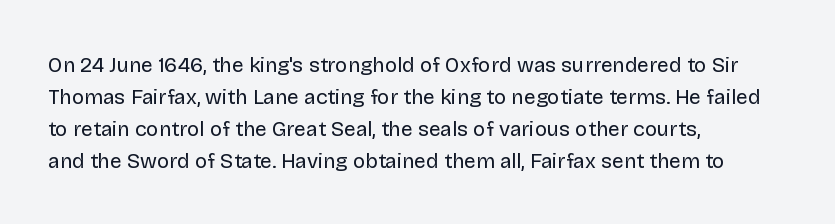
{"italic": "no", "bold": "no", "underline": "no", "align": "left", "line_spacing": "normal", "line_spacing_ratio": 1.52, "letter_spacing": "normal", "letter_spacing_em": 0.0, "glyph_px": 21}
